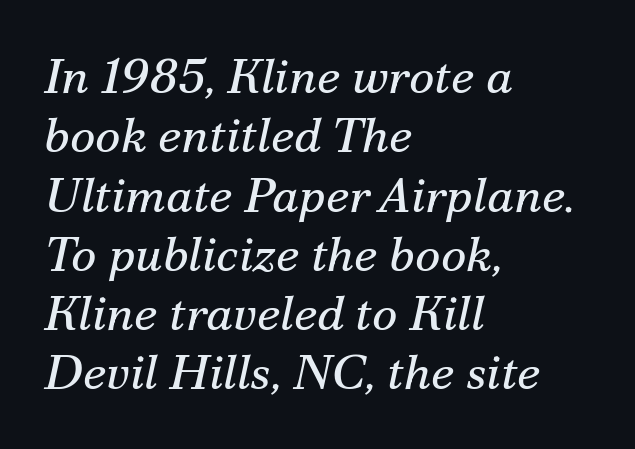
{"serif": "yes", "italic": "yes", "lean": "right", "slant_degrees": 12, "bold": "no", "weight": "regular", "width": "normal", "stroke_contrast": "medium", "x_height": "small", "monospaced": "no", "underline": "no", "align": "left", "line_spacing_ratio": 1.21, "letter_spacing": "normal", "letter_spacing_em": 0.0, "glyph_px": 49}
